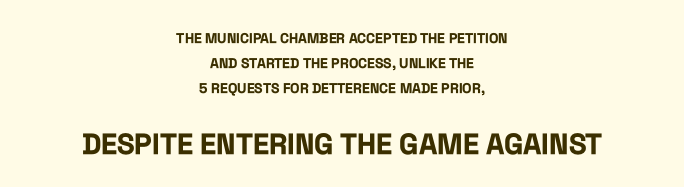
{"serif": "no", "italic": "no", "bold": "yes", "weight": "bold", "width": "condensed", "stroke_contrast": "low", "x_height": "large", "monospaced": "no", "underline": "no", "align": "center", "line_spacing_ratio": 1.8, "letter_spacing": "normal", "letter_spacing_em": 0.0, "larger_block": "second", "size_ratio": 2.07, "glyph_px": 29}
